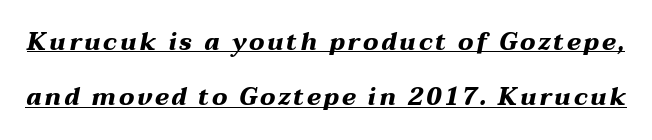
{"italic": "yes", "lean": "right", "slant_degrees": 12, "bold": "yes", "underline": "yes", "line_spacing": "loose", "line_spacing_ratio": 2.31, "glyph_px": 24}
